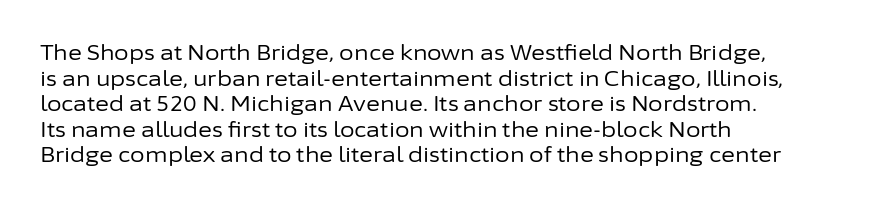
The image shows 21 px text type, upright; set left-aligned, line spacing 1.22x, normal letter spacing, not underlined.
